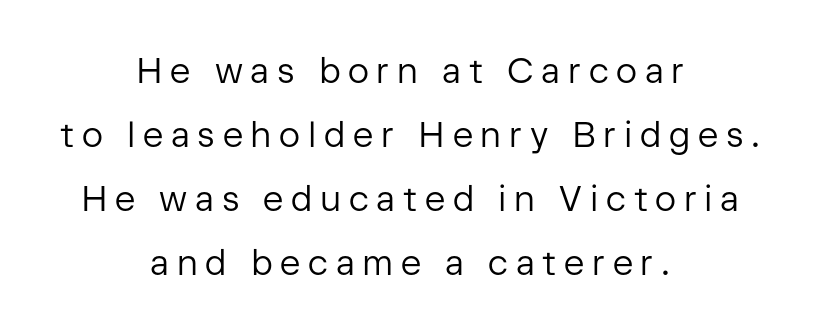
The image shows 35 px regular-weight sans-serif type, upright; set centered, line spacing 1.83x, unusually wide letter spacing (+0.22 em), not underlined; low stroke contrast and a medium x-height.
